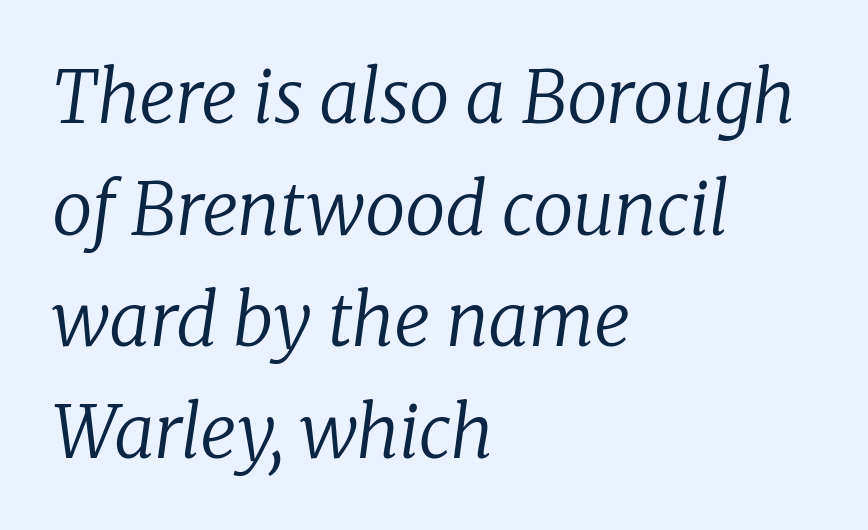
{"serif": "yes", "italic": "yes", "lean": "right", "slant_degrees": 8, "bold": "no", "weight": "regular", "width": "normal", "stroke_contrast": "low", "x_height": "medium", "monospaced": "no", "underline": "no", "align": "left", "line_spacing": "normal", "line_spacing_ratio": 1.55, "letter_spacing": "normal", "letter_spacing_em": 0.0, "glyph_px": 72}
